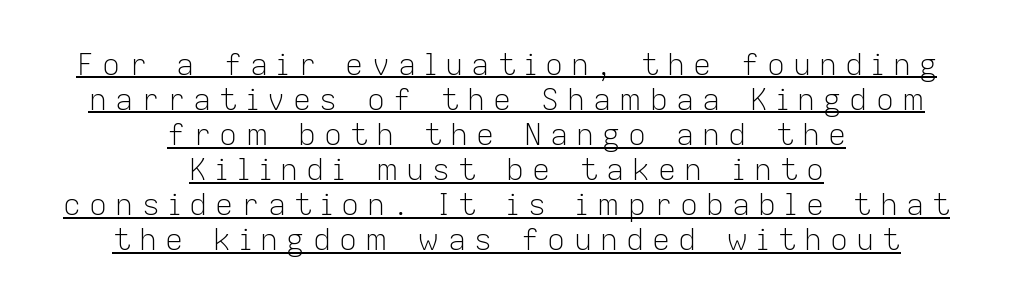
Q: Is the text bold? A: No.
Q: Is the text italic (slanted)? A: No, it is upright.
Q: Is the typeface a serif or a sans-serif typeface? A: Sans-serif.
Q: Is the text underlined? A: Yes.
Q: How is the paragraph aligned? A: Centered.
Q: Is the spacing between letters normal or unusually wide? A: Unusually wide.
Q: Width (condensed, normal, or wide)? A: Normal.
Q: Stroke contrast? A: Low.
Q: x-height? A: Medium.
Q: Monospaced? A: No.
